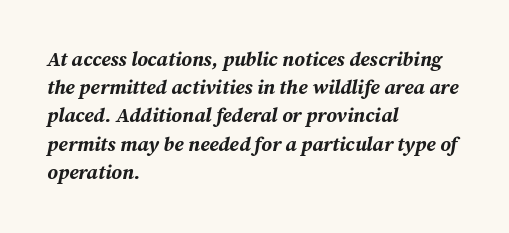
Rule under the text: the space is simply empty. Each word holds together tightly as a unit, with standard inter-letter gaps. Which margin do the lines hug? The left one — the right edge is uneven. Slanted lettering throughout. Heavy, bold letterforms.
